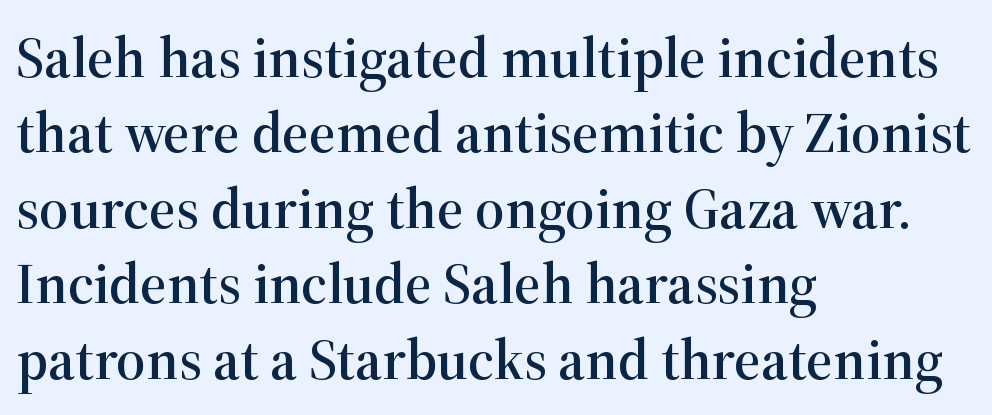
The image shows 58 px serif type, upright; set left-aligned, normal line spacing (1.3x), normal letter spacing, not underlined; high stroke contrast and a medium x-height.
